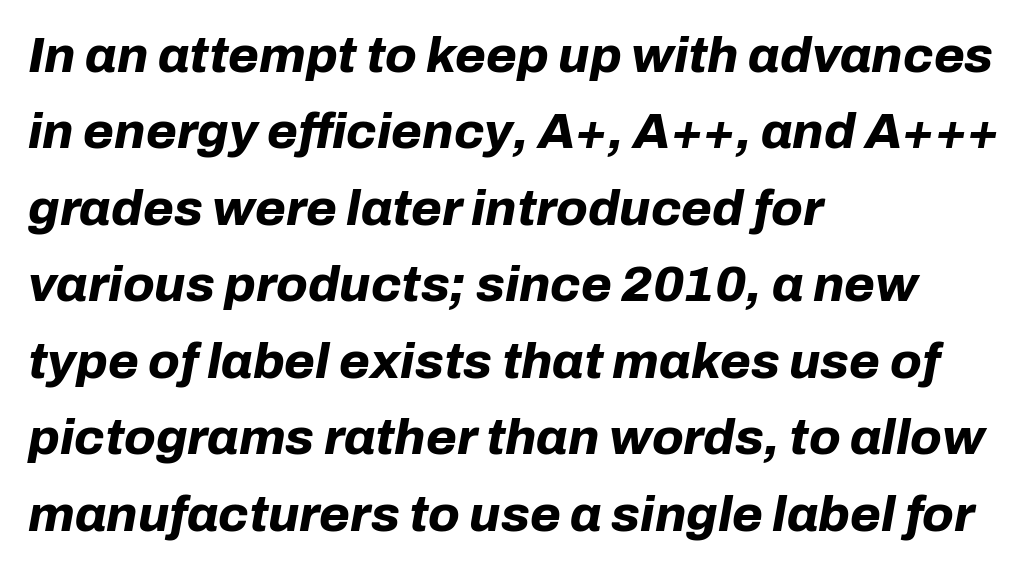
Q: Is the text bold? A: Yes.
Q: Is the text italic (slanted)? A: Yes, it leans right by about 10 degrees.
Q: Is the text underlined? A: No.
Q: How is the paragraph aligned? A: Left-aligned.
Q: Is the spacing between letters normal or unusually wide? A: Normal.
Q: Is the spacing between lines tight, normal or loose? A: Normal.
Q: Width (condensed, normal, or wide)? A: Normal.
Q: Stroke contrast? A: Low.
Q: x-height? A: Medium.
Q: Monospaced? A: No.
